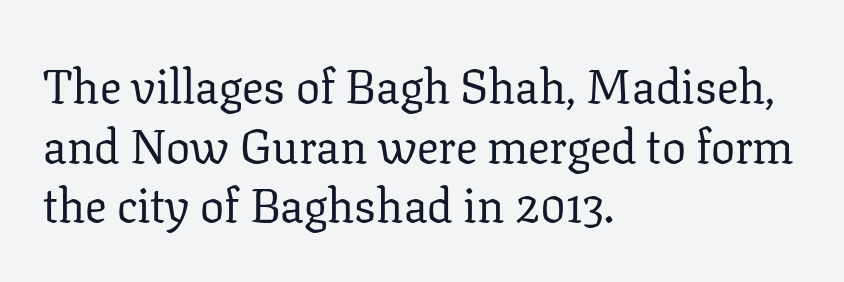
{"serif": "yes", "italic": "no", "bold": "no", "weight": "regular", "width": "normal", "stroke_contrast": "low", "x_height": "medium", "monospaced": "no", "underline": "no", "align": "left", "line_spacing_ratio": 1.24, "letter_spacing": "normal", "letter_spacing_em": 0.0, "glyph_px": 48}
